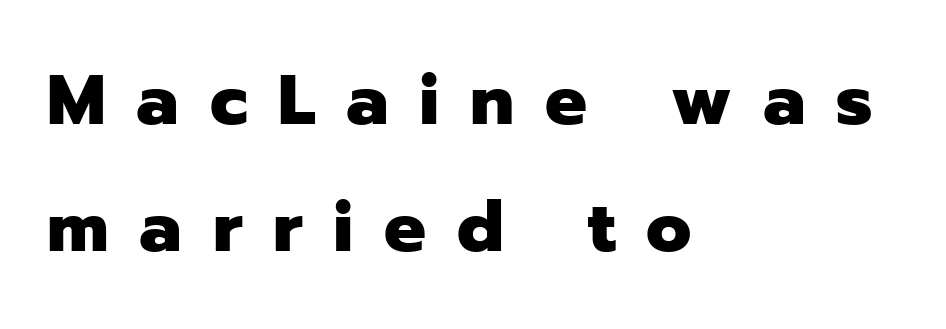
{"serif": "no", "italic": "no", "bold": "yes", "weight": "heavy", "width": "normal", "stroke_contrast": "low", "x_height": "medium", "monospaced": "no", "underline": "no", "align": "left", "line_spacing_ratio": 1.82, "letter_spacing": "wide", "letter_spacing_em": 0.44, "glyph_px": 70}
